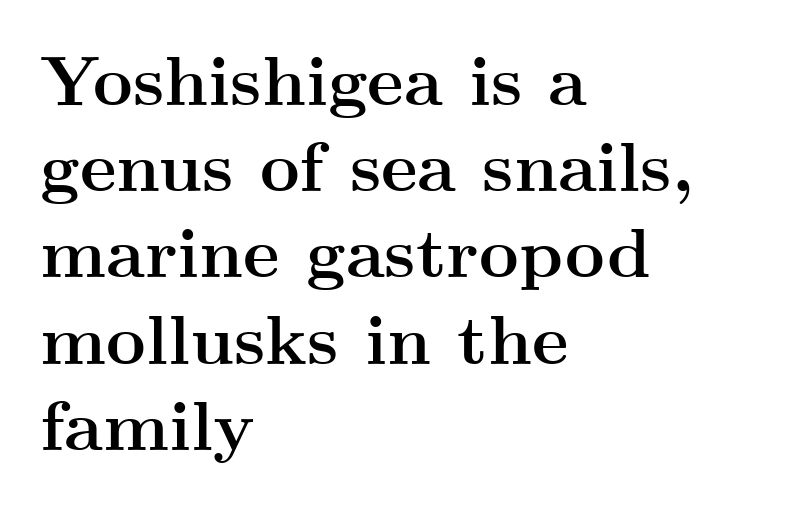
The image shows 69 px semibold, wide serif type, upright; set left-aligned, normal line spacing (1.25x), normal letter spacing, not underlined; medium stroke contrast and a small x-height.
